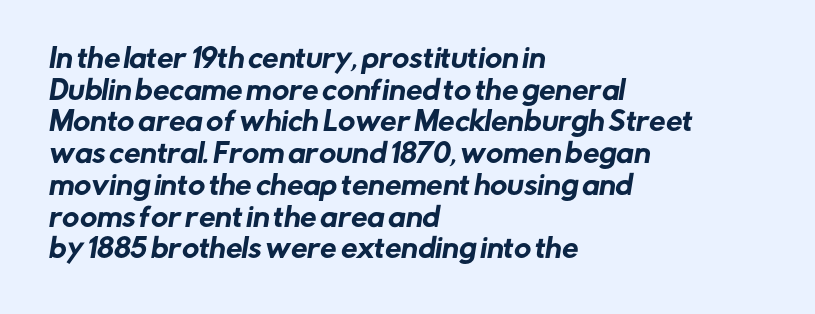
{"underline": "no", "align": "left", "line_spacing_ratio": 1.22, "letter_spacing": "normal", "letter_spacing_em": 0.0, "glyph_px": 26}
